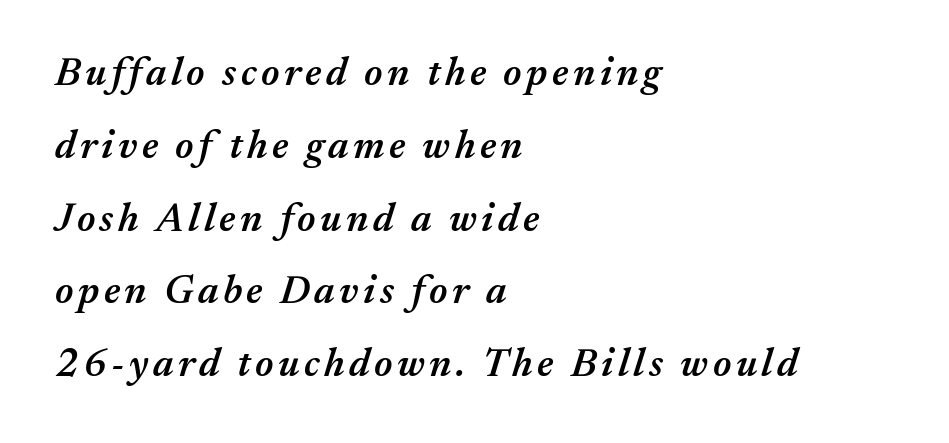
The image shows 40 px semibold type, italic (leaning right); set left-aligned, line spacing 1.82x, not underlined; medium stroke contrast and a medium x-height.
